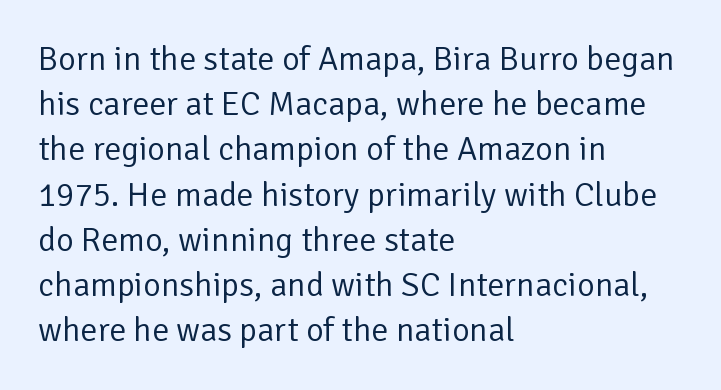
The image shows 34 px regular-weight sans-serif type, upright; set left-aligned, normal line spacing (1.33x), normal letter spacing, not underlined; low stroke contrast and a medium x-height.
